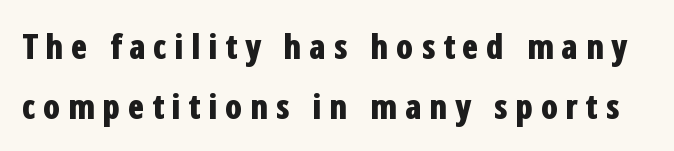
Q: Is the text bold? A: Yes.
Q: Is the text italic (slanted)? A: No, it is upright.
Q: Is the typeface a serif or a sans-serif typeface? A: Sans-serif.
Q: Is the text underlined? A: No.
Q: Is the spacing between letters normal or unusually wide? A: Unusually wide.
Q: Width (condensed, normal, or wide)? A: Condensed.
Q: Stroke contrast? A: Low.
Q: x-height? A: Medium.
Q: Monospaced? A: No.
